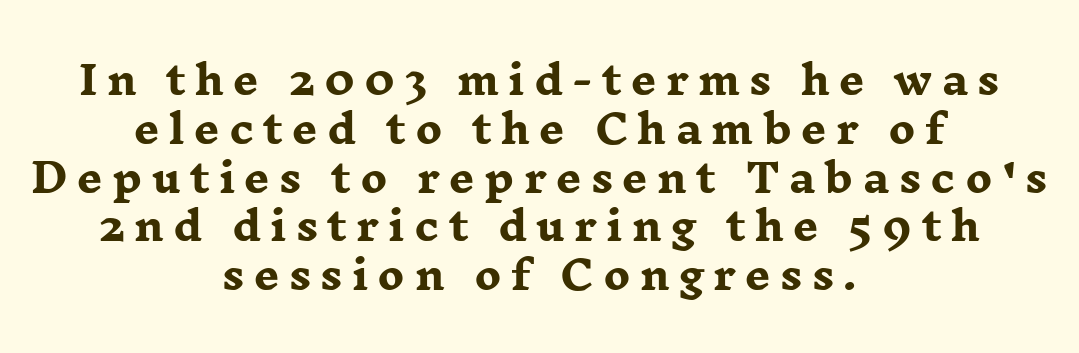
Q: Is the text bold? A: Yes.
Q: Is the text italic (slanted)? A: No, it is upright.
Q: Is the typeface a serif or a sans-serif typeface? A: Serif.
Q: Is the text underlined? A: No.
Q: How is the paragraph aligned? A: Centered.
Q: Is the spacing between letters normal or unusually wide? A: Unusually wide.
Q: Width (condensed, normal, or wide)? A: Wide.
Q: Stroke contrast? A: Low.
Q: x-height? A: Medium.
Q: Monospaced? A: No.
